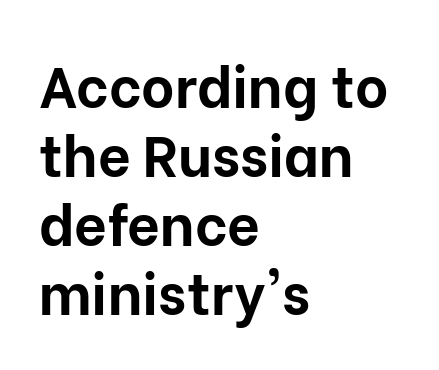
The letters stand straight up with perfectly vertical stems. Alignment: flush left. Is the letter spacing exaggerated? No — it looks like the ordinary default. The typesetting leans heavy: a genuine bold. The strip under each line holds only bare page. Proportional: the letters do not fall into vertical columns.
